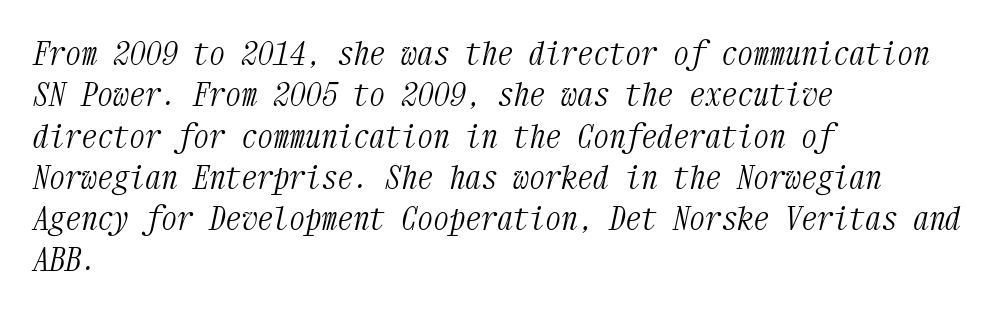
{"serif": "yes", "italic": "yes", "lean": "right", "slant_degrees": 12, "bold": "no", "weight": "light", "width": "condensed", "stroke_contrast": "medium", "x_height": "medium", "monospaced": "yes", "underline": "no", "align": "left", "line_spacing": "normal", "line_spacing_ratio": 1.29, "letter_spacing": "normal", "letter_spacing_em": 0.0, "glyph_px": 32}
